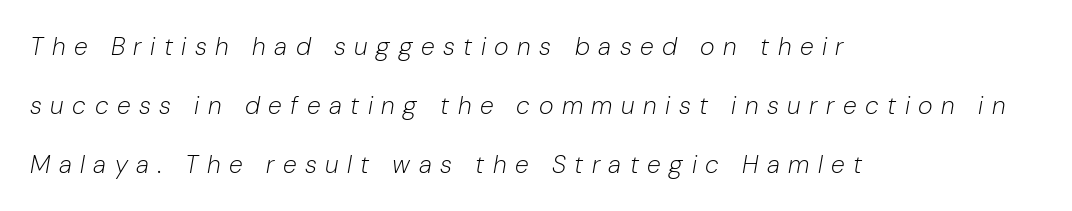
This rendering widens character spacing well past its baseline value. The block of text is sparse from top to bottom, with ample space between rows. The typeface has the unassuming heft of standard copy or less. Reading down the block, your eye returns to a fixed left position each line. The text carries the slant typical of an italic or oblique font.
